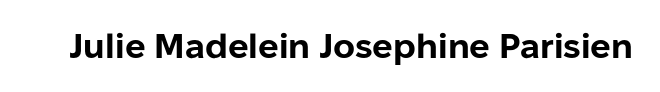
The letters advance in unequal steps, a hallmark of proportional type. The font's upright variant was chosen for this text. Every letter is thick-stroked: bold, no question. Decoration check: the copy has no underline.
